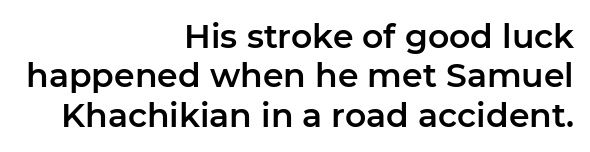
The image shows 33 px sans-serif type, upright; set right-aligned, line spacing 1.19x, normal letter spacing, not underlined; low stroke contrast and a medium x-height.
